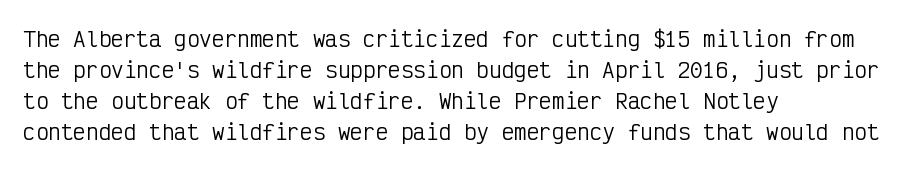
{"italic": "no", "bold": "no", "underline": "no", "align": "left", "line_spacing": "normal", "line_spacing_ratio": 1.47, "letter_spacing": "normal", "letter_spacing_em": 0.0, "glyph_px": 21}
